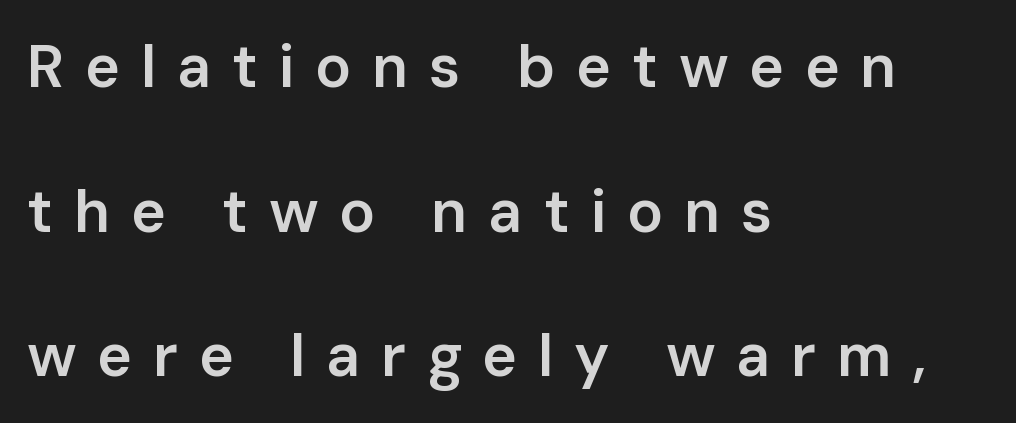
The image shows 60 px semibold sans-serif type, upright; set left-aligned, loose line spacing (2.41x), unusually wide letter spacing (+0.34 em), not underlined; low stroke contrast and a medium x-height.
